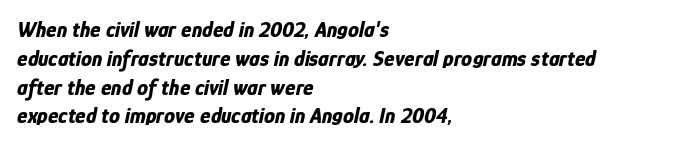
{"italic": "yes", "lean": "right", "slant_degrees": 12, "bold": "yes", "underline": "no", "align": "left", "line_spacing": "normal", "line_spacing_ratio": 1.31, "letter_spacing": "normal", "letter_spacing_em": 0.0, "glyph_px": 22}
